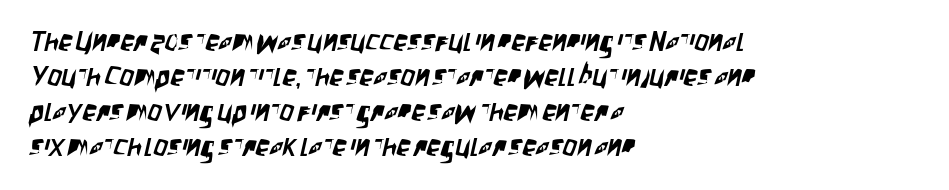
Q: Is the typeface a serif or a sans-serif typeface? A: Sans-serif.
Q: Is the text underlined? A: No.
Q: How is the paragraph aligned? A: Left-aligned.
Q: Is the spacing between letters normal or unusually wide? A: Normal.
Q: Is the spacing between lines tight, normal or loose? A: Normal.
Q: Width (condensed, normal, or wide)? A: Condensed.
Q: Stroke contrast? A: Low.
Q: x-height? A: Large.
Q: Monospaced? A: No.
